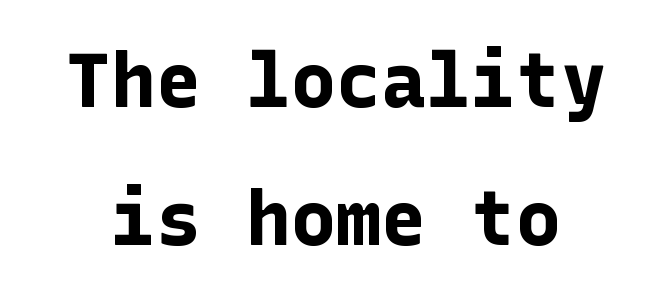
Q: Is the text bold? A: Yes.
Q: Is the text italic (slanted)? A: No, it is upright.
Q: Is the typeface a serif or a sans-serif typeface? A: Sans-serif.
Q: Is the text underlined? A: No.
Q: Is the spacing between letters normal or unusually wide? A: Normal.
Q: Width (condensed, normal, or wide)? A: Normal.
Q: Stroke contrast? A: Low.
Q: x-height? A: Medium.
